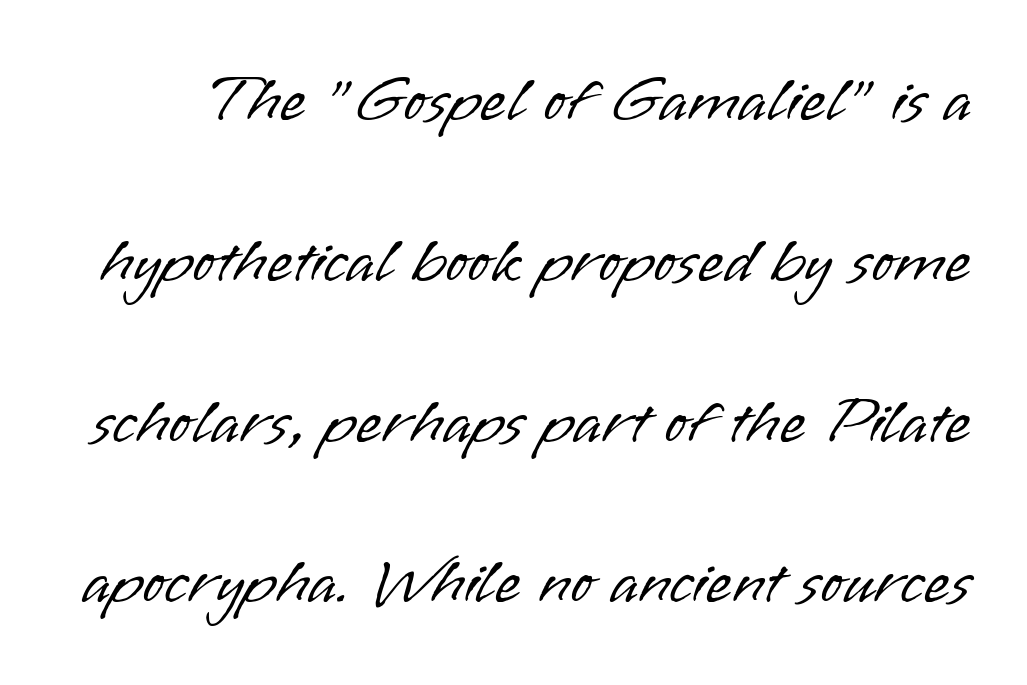
{"serif": "no", "bold": "no", "weight": "light", "width": "normal", "stroke_contrast": "low", "x_height": "small", "monospaced": "no", "underline": "no", "line_spacing": "loose", "line_spacing_ratio": 2.4, "letter_spacing": "normal", "letter_spacing_em": 0.0, "glyph_px": 67}
